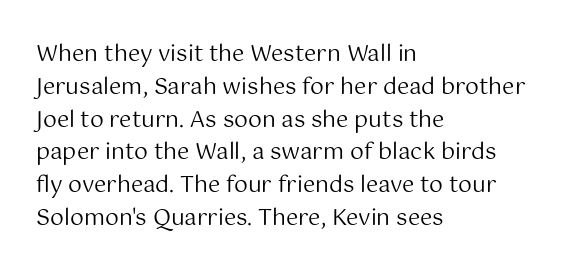
Descender tails drop into unmarked territory. Vertically, the passage feels balanced, rows spaced as you'd expect. The typesetter chose a ragged-right arrangement here. The typography opts for an upright posture over an oblique one. The rendering keeps characters at their native spacing. Stroke mass is kept to a normal reading level or below.
